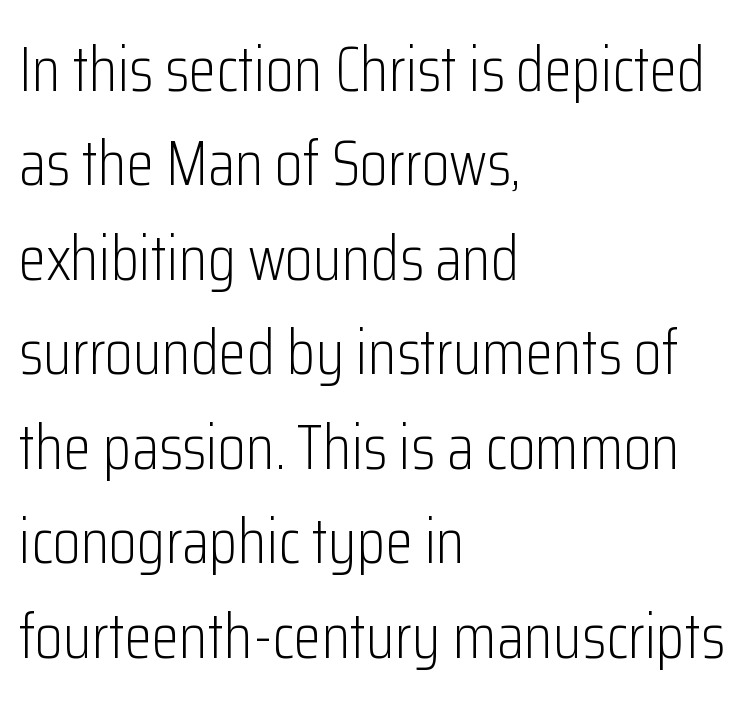
Q: Is the text bold? A: No.
Q: Is the text italic (slanted)? A: No, it is upright.
Q: Is the typeface a serif or a sans-serif typeface? A: Sans-serif.
Q: Is the text underlined? A: No.
Q: How is the paragraph aligned? A: Left-aligned.
Q: Is the spacing between letters normal or unusually wide? A: Normal.
Q: Is the spacing between lines tight, normal or loose? A: Normal.
Q: Width (condensed, normal, or wide)? A: Condensed.
Q: Stroke contrast? A: Low.
Q: x-height? A: Medium.
Q: Monospaced? A: No.
